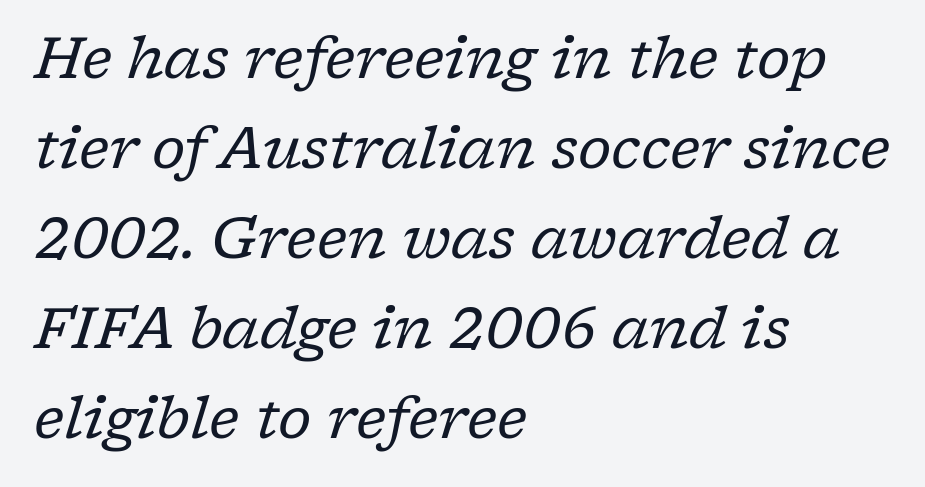
Is there much room between lines? A standard amount, neither cramped nor airy. The glyphs in this specimen are seriffed. The words here are not underlined. How are the letters spaced? Ordinarily, with no added tracking. Is this a fixed-width face? No — the glyphs have proportional, varying widths.
